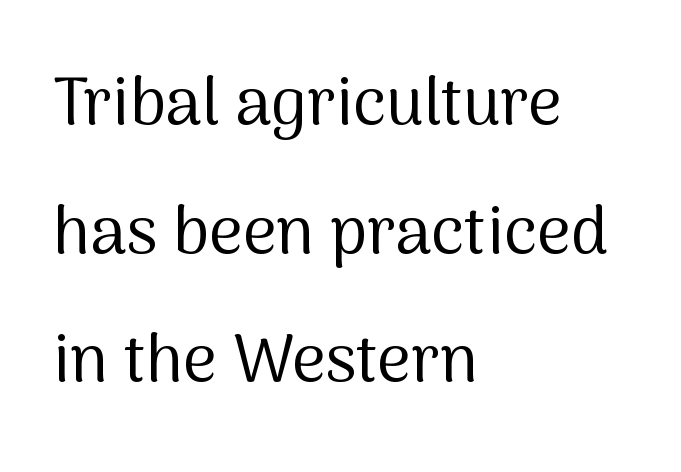
The image shows 66 px regular-weight sans-serif type, upright; set left-aligned, loose line spacing (1.95x), normal letter spacing, not underlined; medium stroke contrast and a medium x-height.
